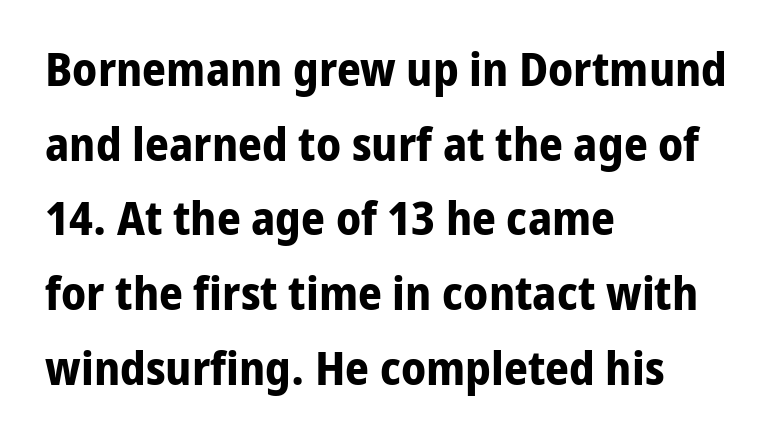
Q: Is the text bold? A: Yes.
Q: Is the text italic (slanted)? A: No, it is upright.
Q: Is the typeface a serif or a sans-serif typeface? A: Sans-serif.
Q: Is the text underlined? A: No.
Q: How is the paragraph aligned? A: Left-aligned.
Q: Is the spacing between letters normal or unusually wide? A: Normal.
Q: Is the spacing between lines tight, normal or loose? A: Normal.
Q: Width (condensed, normal, or wide)? A: Normal.
Q: Stroke contrast? A: Low.
Q: x-height? A: Medium.
Q: Monospaced? A: No.
